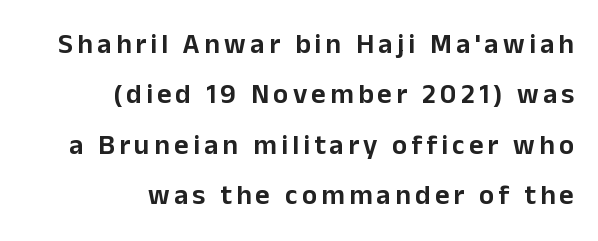
The image shows 28 px sans-serif type, upright; set right-aligned, line spacing 1.8x, not underlined; low stroke contrast and a medium x-height.
